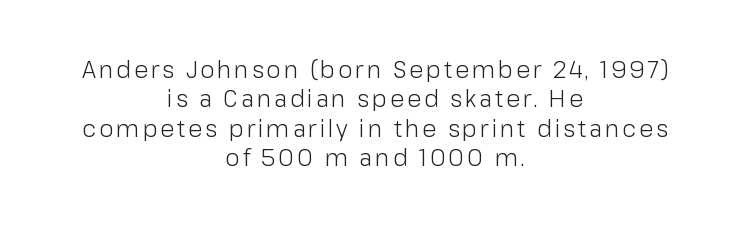
Designer's note — italics off, roman on. Whoever set this chose a conventional vertical rhythm. Short and long lines alike share a common midpoint. The passage shown is not underscored anywhere. No heavy texture on the line: the type isn't bold.
